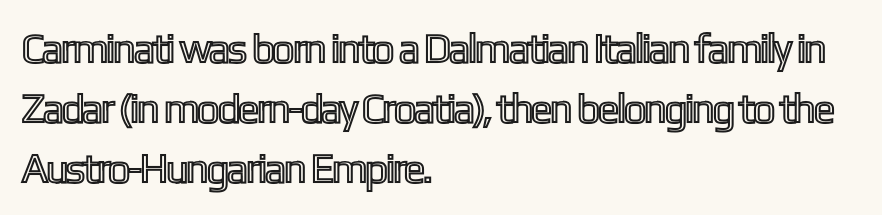
{"italic": "no", "width": "condensed", "x_height": "medium", "monospaced": "no", "underline": "no", "align": "left", "line_spacing": "normal", "line_spacing_ratio": 1.46, "letter_spacing": "normal", "letter_spacing_em": 0.0, "glyph_px": 41}
